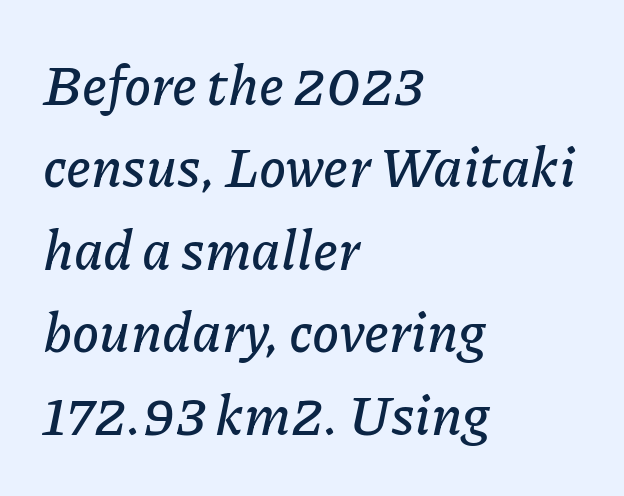
The image shows 55 px text type, italic (leaning right); set left-aligned, normal line spacing (1.5x), normal letter spacing, not underlined; low stroke contrast and a medium x-height.
